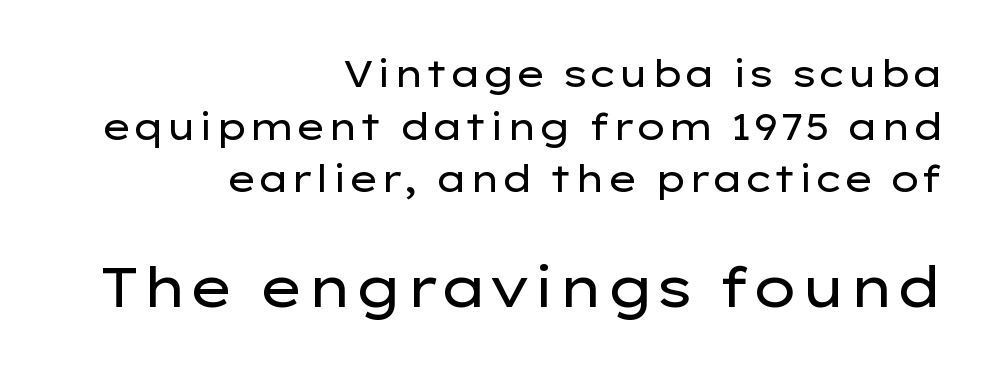
{"serif": "no", "italic": "no", "bold": "no", "weight": "regular", "width": "wide", "stroke_contrast": "low", "x_height": "medium", "monospaced": "no", "underline": "no", "align": "right", "line_spacing": "normal", "line_spacing_ratio": 1.42, "letter_spacing": "normal", "letter_spacing_em": 0.0, "larger_block": "second", "size_ratio": 1.49, "glyph_px": 55}
